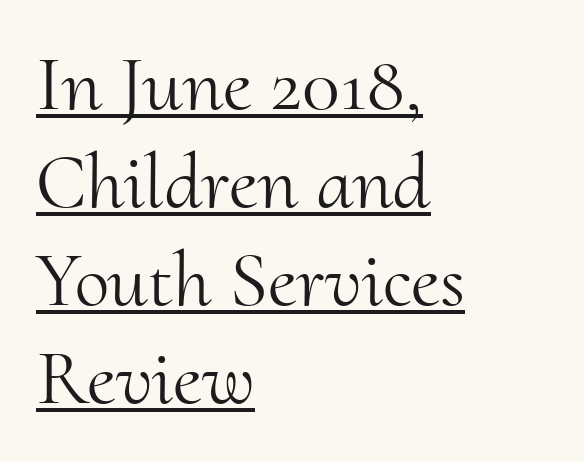
{"serif": "yes", "italic": "no", "bold": "no", "weight": "light", "width": "normal", "stroke_contrast": "medium", "x_height": "small", "monospaced": "no", "underline": "yes", "align": "left", "line_spacing_ratio": 1.24, "letter_spacing": "normal", "letter_spacing_em": 0.0, "glyph_px": 79}
